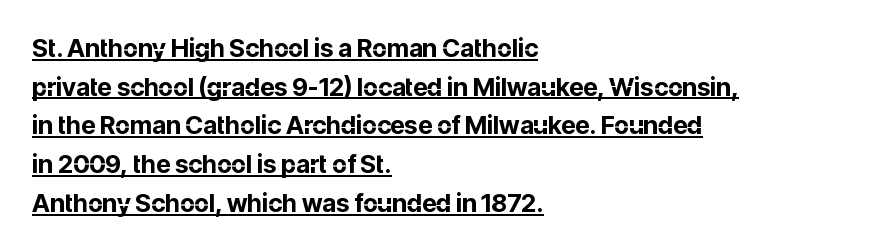
The image shows 25 px bold type, upright; set left-aligned, normal line spacing (1.55x), normal letter spacing, underlined.
